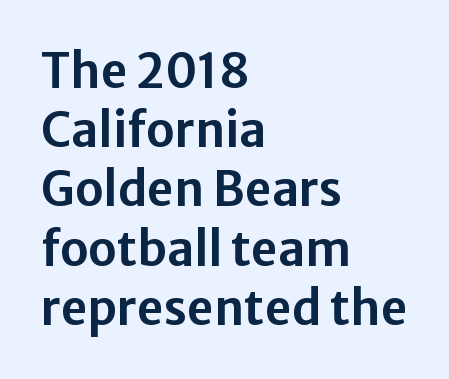
Q: Is the text italic (slanted)? A: No, it is upright.
Q: Is the typeface a serif or a sans-serif typeface? A: Sans-serif.
Q: Is the text underlined? A: No.
Q: How is the paragraph aligned? A: Left-aligned.
Q: Is the spacing between letters normal or unusually wide? A: Normal.
Q: Is the spacing between lines tight, normal or loose? A: Normal.
Q: Width (condensed, normal, or wide)? A: Normal.
Q: Stroke contrast? A: Low.
Q: x-height? A: Medium.
Q: Monospaced? A: No.
